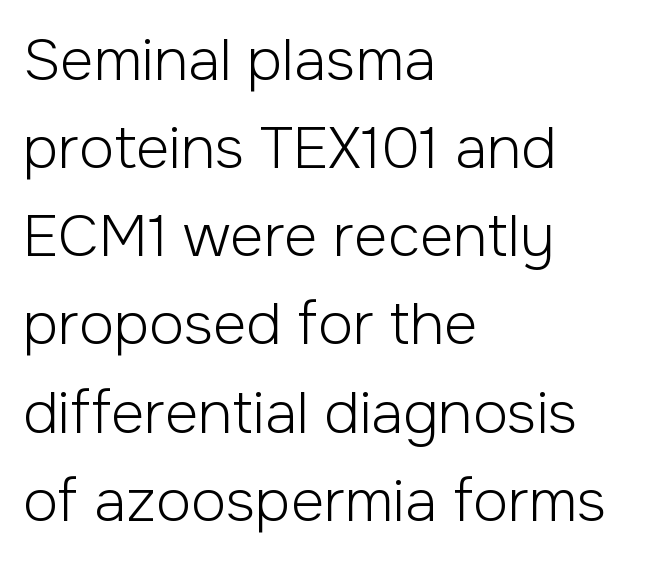
{"serif": "no", "italic": "no", "bold": "no", "weight": "light", "width": "normal", "stroke_contrast": "low", "x_height": "medium", "monospaced": "no", "underline": "no", "align": "left", "line_spacing": "normal", "line_spacing_ratio": 1.52, "letter_spacing": "normal", "letter_spacing_em": 0.0, "glyph_px": 58}
